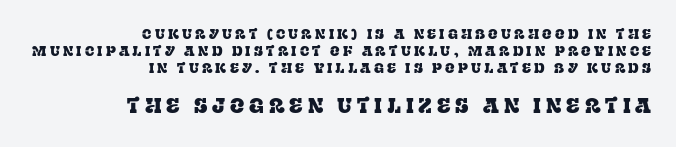
The image shows 21 px text type, upright; set right-aligned, line spacing 1.2x, unusually wide letter spacing (+0.23 em), not underlined; the second (bottom) block is 1.5x larger.
